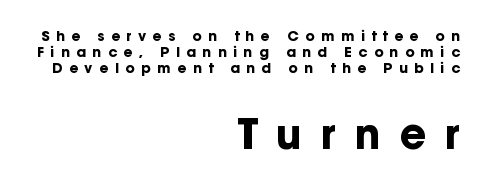
{"serif": "no", "italic": "no", "bold": "yes", "weight": "bold", "width": "normal", "stroke_contrast": "low", "x_height": "medium", "monospaced": "no", "underline": "no", "align": "right", "line_spacing": "tight", "line_spacing_ratio": 1.14, "letter_spacing": "wide", "letter_spacing_em": 0.46, "larger_block": "second", "size_ratio": 2.93, "glyph_px": 41}
